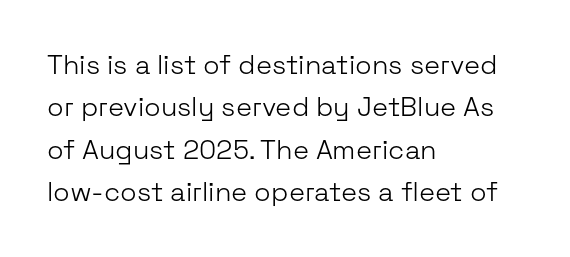
Q: Is the text bold? A: No.
Q: Is the text italic (slanted)? A: No, it is upright.
Q: Is the text underlined? A: No.
Q: How is the paragraph aligned? A: Left-aligned.
Q: Is the spacing between letters normal or unusually wide? A: Normal.
Q: Is the spacing between lines tight, normal or loose? A: Normal.
